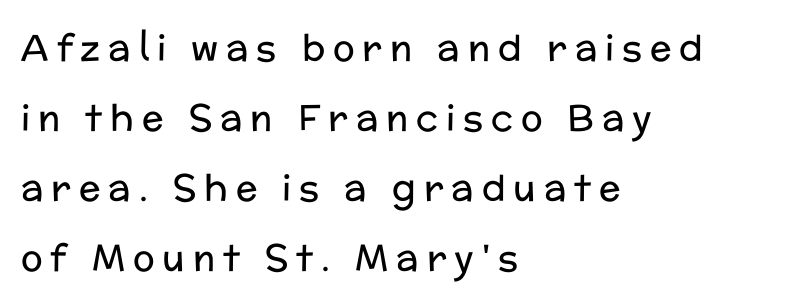
The image shows 36 px regular-weight sans-serif type, upright; set left-aligned, loose line spacing (1.94x), unusually wide letter spacing (+0.22 em), not underlined; low stroke contrast and a medium x-height.
